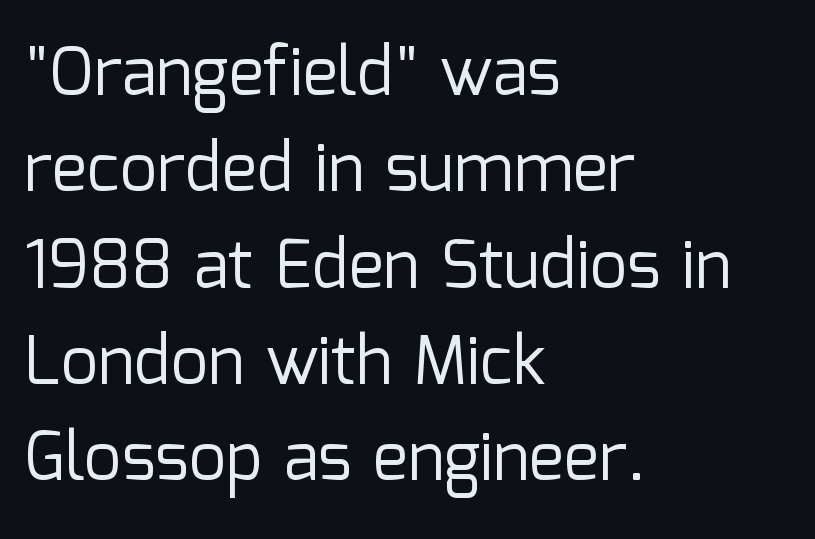
The image shows 66 px regular-weight sans-serif type, upright; set left-aligned, normal line spacing (1.46x), normal letter spacing, not underlined; low stroke contrast and a medium x-height.
